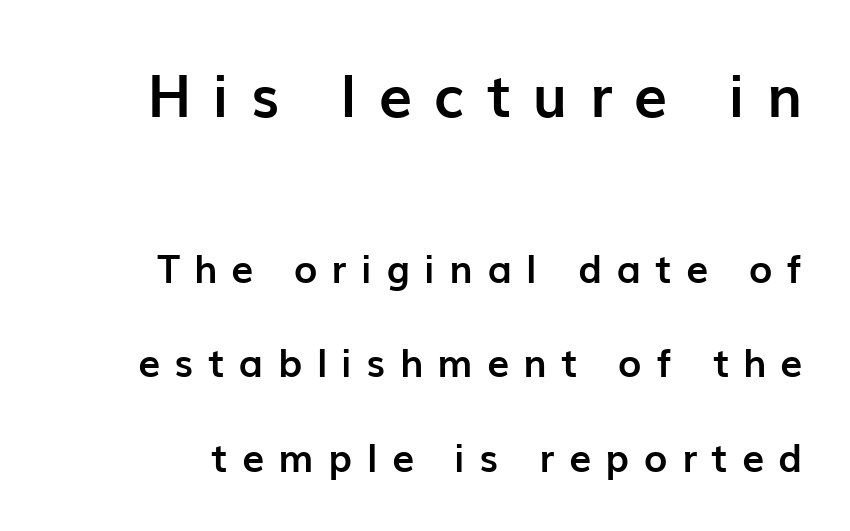
{"serif": "no", "italic": "no", "bold": "yes", "weight": "semibold", "width": "normal", "stroke_contrast": "low", "x_height": "medium", "monospaced": "no", "underline": "no", "line_spacing": "loose", "line_spacing_ratio": 2.42, "letter_spacing": "wide", "letter_spacing_em": 0.38, "larger_block": "first", "size_ratio": 1.51, "glyph_px": 59}
